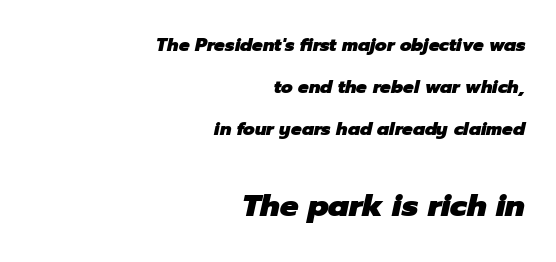
{"italic": "yes", "lean": "right", "slant_degrees": 12, "bold": "yes", "weight": "heavy", "width": "normal", "stroke_contrast": "low", "x_height": "medium", "monospaced": "no", "underline": "no", "align": "right", "line_spacing": "loose", "line_spacing_ratio": 2.34, "letter_spacing": "normal", "letter_spacing_em": 0.0, "larger_block": "second", "size_ratio": 1.72, "glyph_px": 31}
